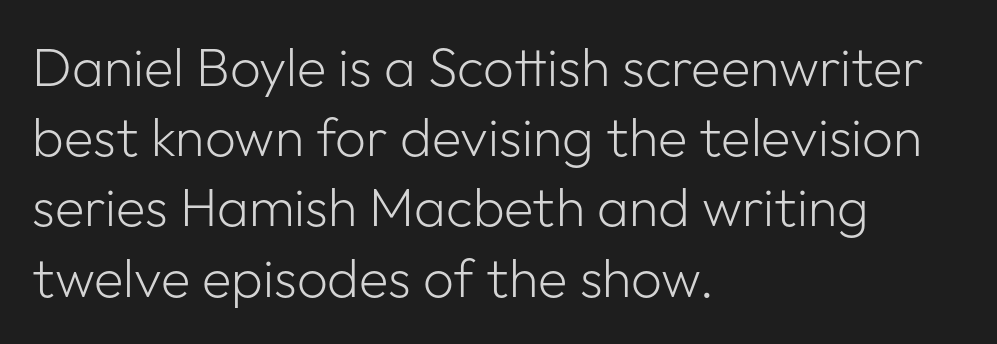
{"serif": "no", "italic": "no", "bold": "no", "weight": "light", "width": "normal", "stroke_contrast": "low", "x_height": "medium", "monospaced": "no", "underline": "no", "align": "left", "line_spacing": "normal", "line_spacing_ratio": 1.3, "letter_spacing": "normal", "letter_spacing_em": 0.0, "glyph_px": 54}
